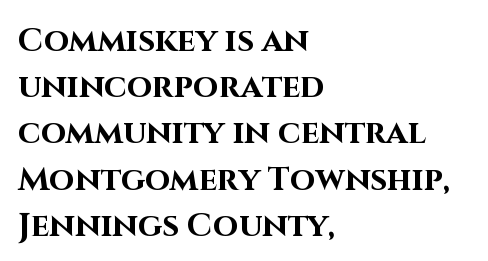
{"serif": "no", "italic": "no", "bold": "yes", "weight": "bold", "width": "normal", "stroke_contrast": "high", "x_height": "large", "monospaced": "no", "underline": "no", "align": "left", "line_spacing": "normal", "line_spacing_ratio": 1.4, "letter_spacing": "normal", "letter_spacing_em": 0.0, "glyph_px": 33}
